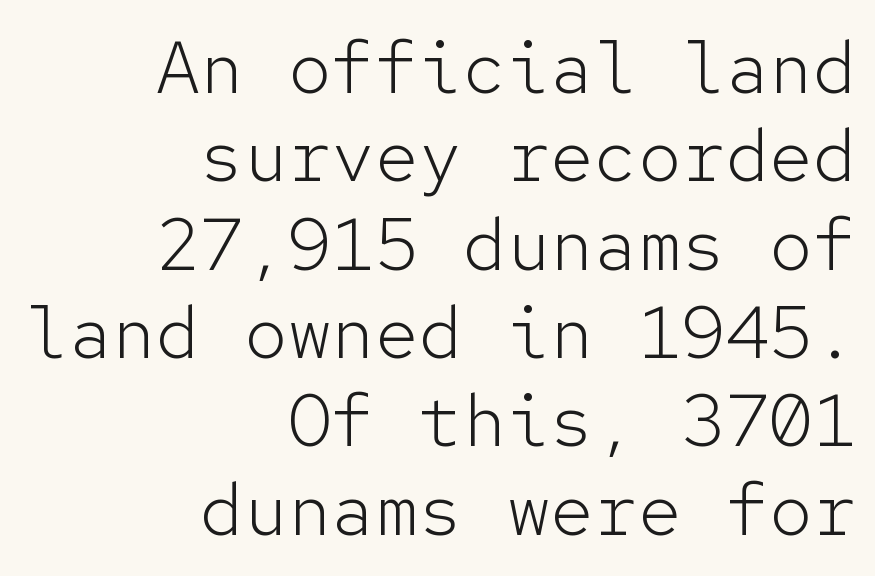
{"serif": "no", "italic": "no", "bold": "no", "weight": "light", "width": "normal", "stroke_contrast": "low", "x_height": "medium", "monospaced": "yes", "underline": "no", "align": "right", "line_spacing_ratio": 1.21, "letter_spacing": "normal", "letter_spacing_em": 0.0, "glyph_px": 73}
